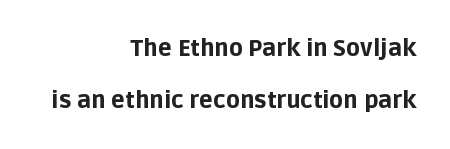
Teacher's note: observe the even right margin — that is flush-right alignment. Whoever set this chose breathing room over compactness in the vertical rhythm. When letters stand straight like this, we call the style roman or upright. This sample uses plain, unmodified letter spacing. Chunky letters — that's bold for sure. A bare baseline throughout the passage.
